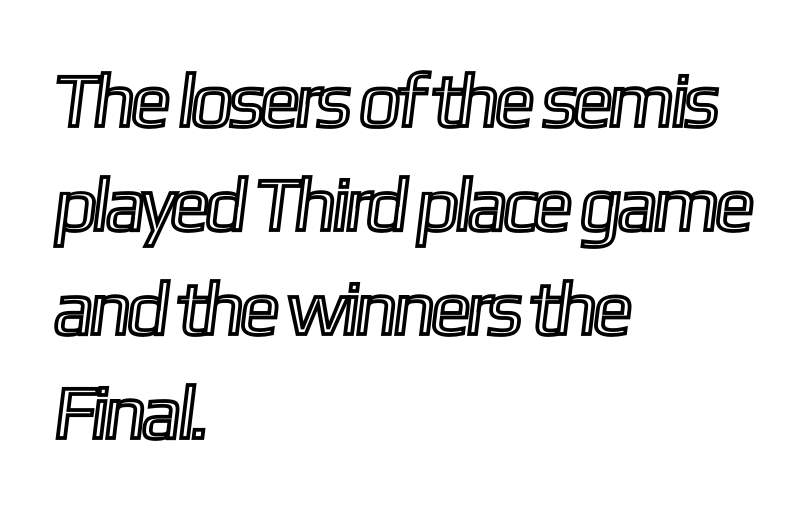
The image shows 76 px condensed type; set left-aligned, normal line spacing (1.37x), normal letter spacing, not underlined; a medium x-height.
